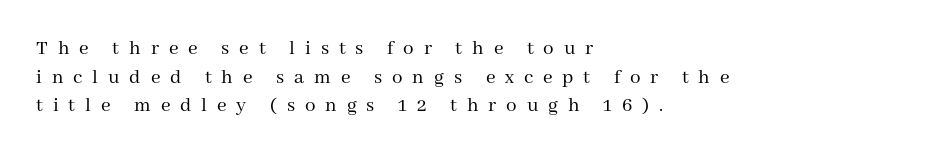
{"italic": "no", "bold": "no", "underline": "no", "align": "left", "line_spacing": "normal", "line_spacing_ratio": 1.36, "letter_spacing": "wide", "letter_spacing_em": 0.47, "glyph_px": 21}
